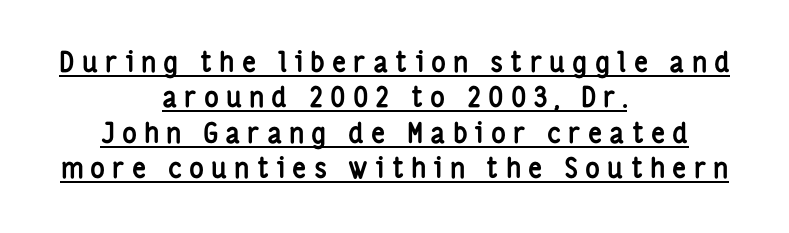
The image shows 28 px semibold, condensed sans-serif type, upright; set centered, normal line spacing (1.26x), unusually wide letter spacing (+0.25 em), underlined; low stroke contrast and a medium x-height.
